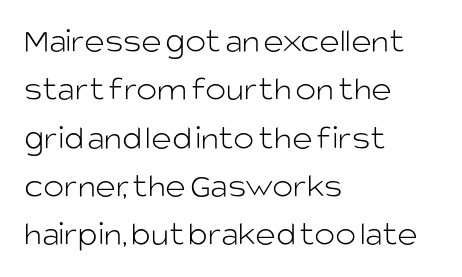
{"serif": "no", "italic": "no", "bold": "no", "weight": "light", "width": "normal", "stroke_contrast": "low", "x_height": "large", "monospaced": "no", "underline": "no", "align": "left", "line_spacing": "normal", "line_spacing_ratio": 1.38, "letter_spacing": "normal", "letter_spacing_em": 0.0, "glyph_px": 35}
